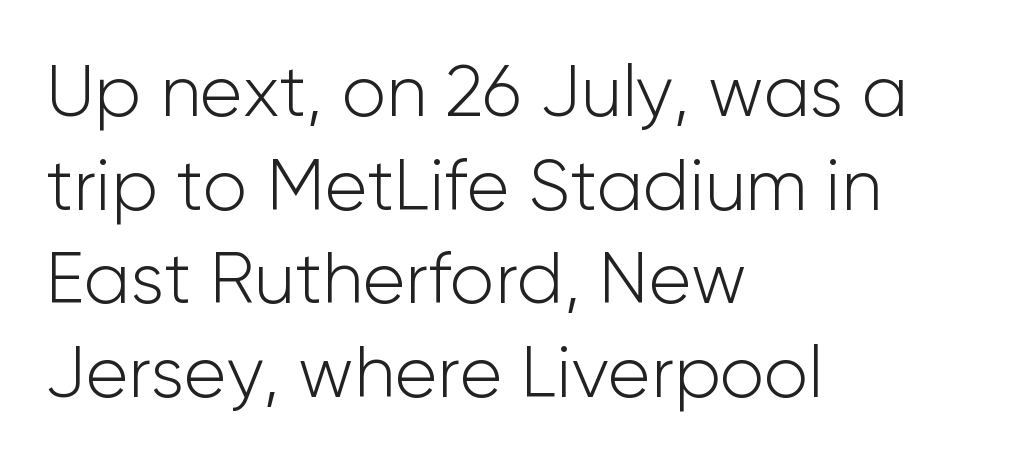
The image shows 72 px light sans-serif type, upright; set left-aligned, normal line spacing (1.3x), normal letter spacing, not underlined; low stroke contrast and a medium x-height.
